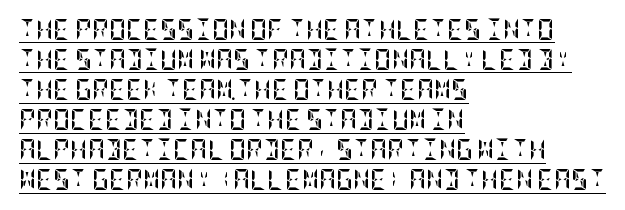
Does a line run under the words? Yes, clearly. Does the copy run flush right? No — it runs flush left. Strong, thick strokes mark this as bold type. Posture: upright roman. Observe the ordinary spacing: letters are neighbours, not strangers. Whoever set this chose a conventional vertical rhythm.
